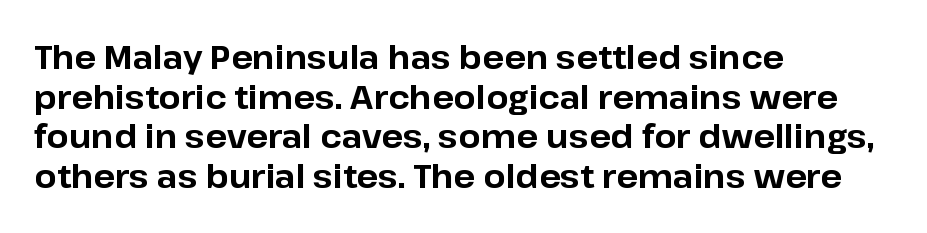
The rendering keeps characters at their native spacing. The characters display no serif detailing; their extremities are plain. The paragraph shown leans on its left margin. The font's upright variant was chosen for this text. Every letter is thick-stroked: bold, no question. Character widths vary here, with narrow letters taking less room than wide ones.
